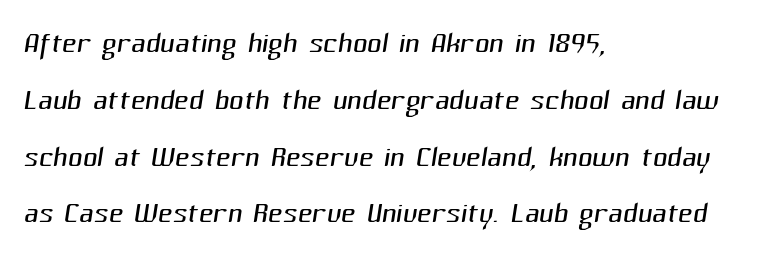
Note the varied advance widths — an 'i' is clearly narrower than an 'm'. A typesetter would call this leading conventional body-copy spacing. Glance below the letters and you will spot only blank space. Spacing between characters is what you'd get straight out of the box. Type style note: lacks serifs. Caption: multi-line text, flush left, ragged right.
